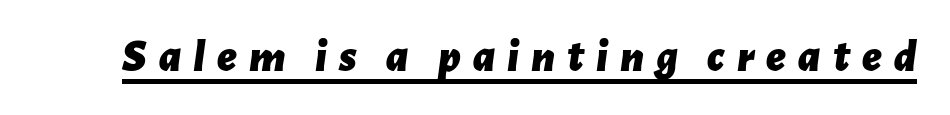
The image shows 46 px bold type, italic (leaning right); set unusually wide letter spacing (+0.26 em), underlined; low stroke contrast and a medium x-height.
